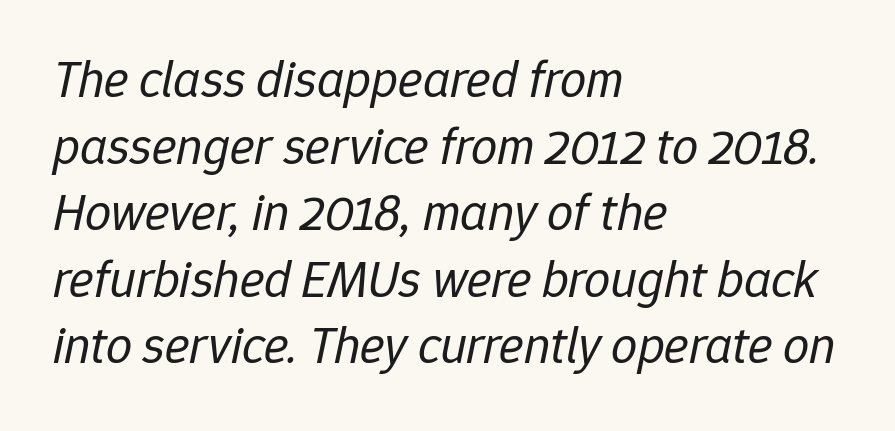
The image shows 52 px regular-weight type, italic (leaning right); set left-aligned, normal line spacing (1.28x), normal letter spacing, not underlined; low stroke contrast and a medium x-height.
